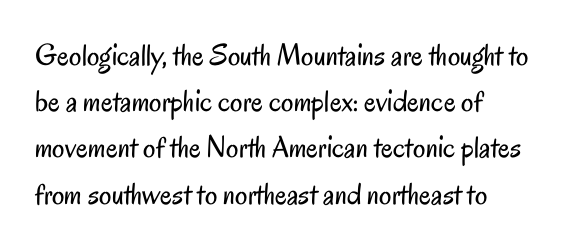
{"serif": "no", "italic": "no", "bold": "no", "weight": "regular", "width": "condensed", "stroke_contrast": "low", "x_height": "small", "monospaced": "no", "underline": "no", "align": "left", "line_spacing": "normal", "line_spacing_ratio": 1.49, "letter_spacing": "normal", "letter_spacing_em": 0.0, "glyph_px": 31}
